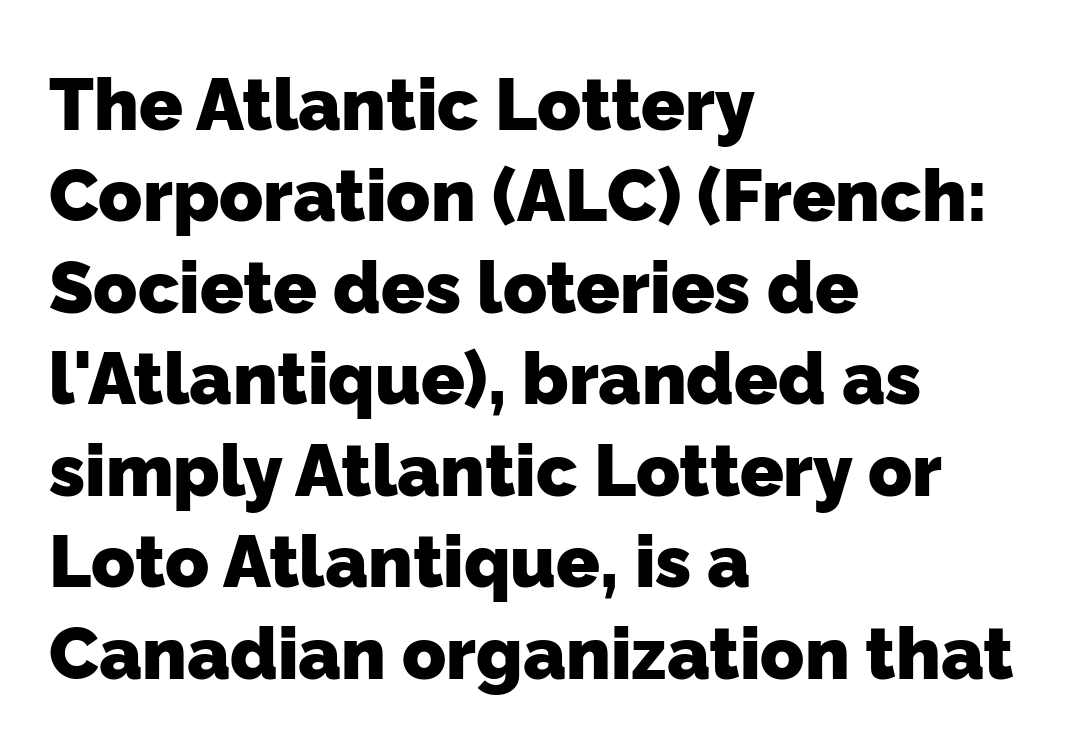
The image shows 72 px heavy sans-serif type; set left-aligned, normal line spacing (1.27x), normal letter spacing, not underlined; low stroke contrast and a medium x-height.
